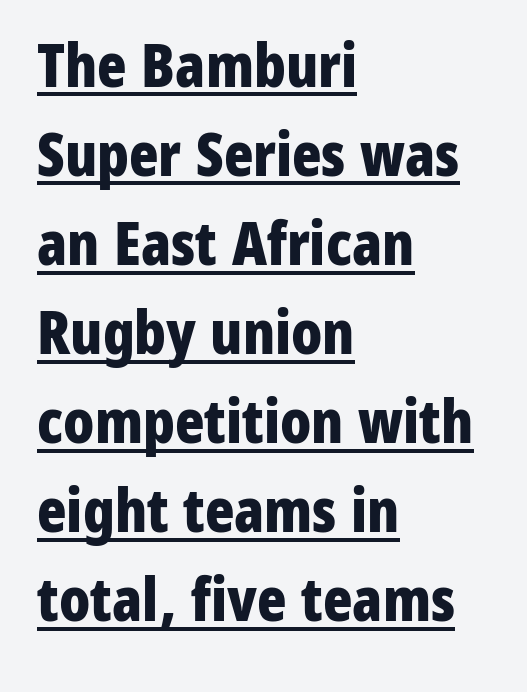
Each letter's strokes conclude bluntly, with no projecting serifs. These words are printed bold, with thick strokes throughout. Between one letter and the next there's only the usual sliver of space. The typography opts for an upright posture over an oblique one. Here the designer chose a conventional face with non-uniform glyph widths.
